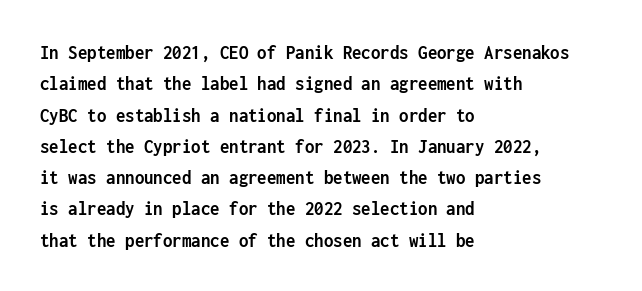
The image shows 21 px bold type, upright; set left-aligned, normal line spacing (1.49x), normal letter spacing, not underlined.
